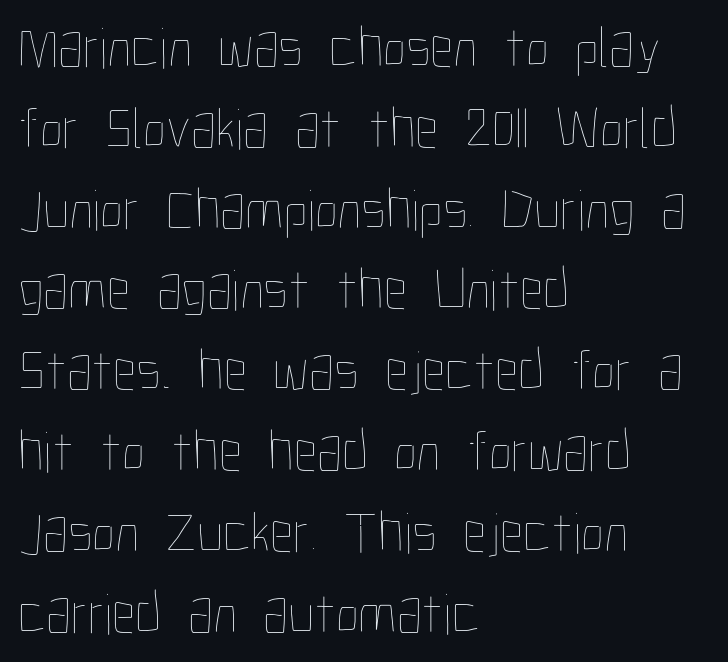
Characters follow at the spacing the type designer built in. All the whitespace from short lines collects on the right. Normally led — the rows are evenly, conventionally spaced. The font is comparable to plain body text, perhaps lighter. Is this a fixed-width face? No — the glyphs have proportional, varying widths. The space beneath each line is pristine and unruled.
